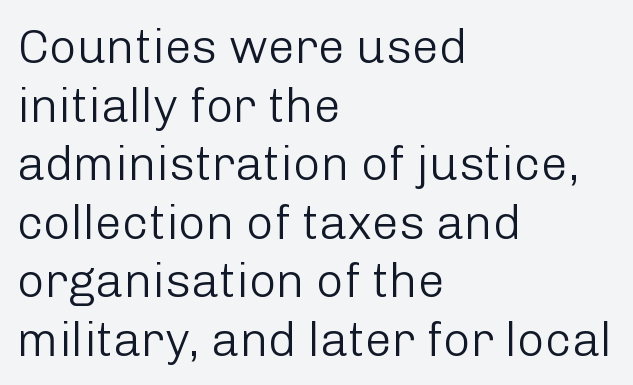
{"serif": "no", "italic": "no", "bold": "no", "weight": "light", "width": "normal", "stroke_contrast": "low", "x_height": "medium", "monospaced": "no", "underline": "no", "align": "left", "line_spacing_ratio": 1.22, "letter_spacing": "normal", "letter_spacing_em": 0.0, "glyph_px": 48}
